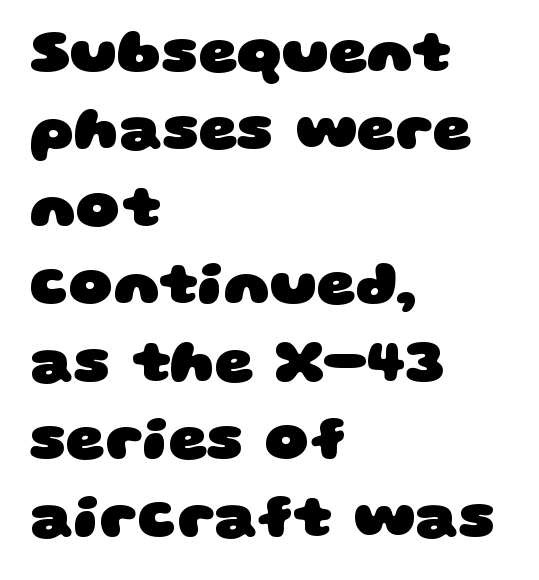
What's the leading like? Ordinary, nothing unusual. Clear beneath every line of the passage. In terms of letterspacing, this is plain default setting. Alignment: flush left. A typesetter would label this face a sans. Strong, thick strokes mark this as bold type.
